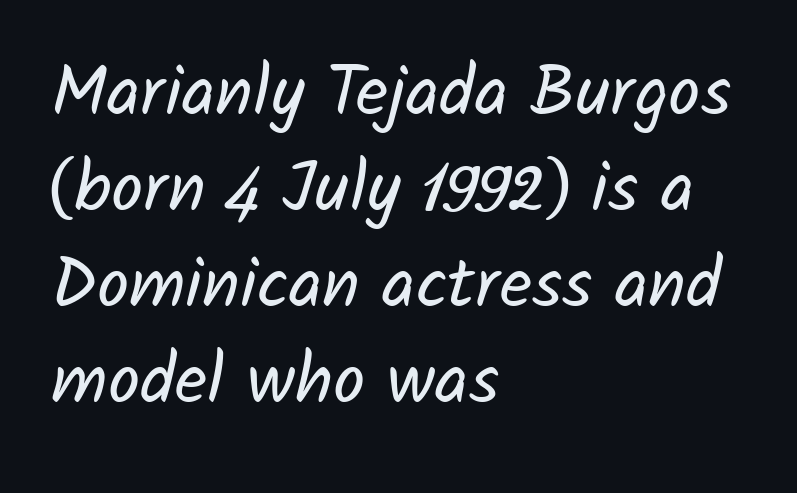
The image shows 71 px regular-weight sans-serif type; set left-aligned, normal line spacing (1.35x), normal letter spacing, not underlined; low stroke contrast and a medium x-height.
